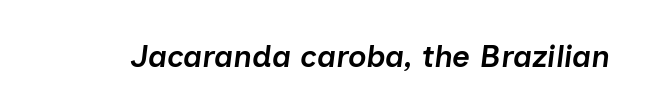
The image shows 31 px semibold type, italic (leaning right); set normal letter spacing, not underlined; low stroke contrast and a medium x-height.
